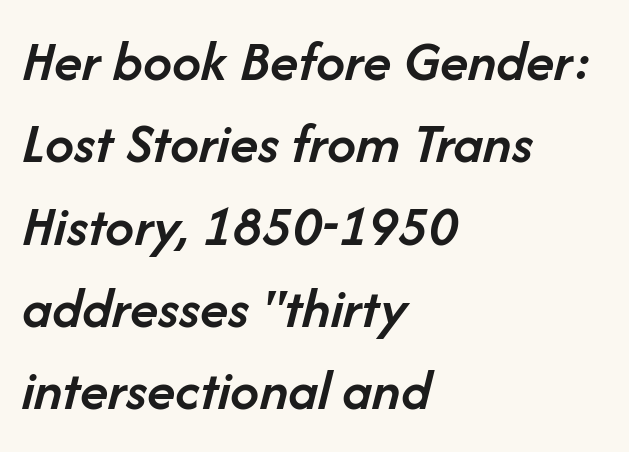
Q: Is the text bold? A: Semi-bold.
Q: Is the text italic (slanted)? A: Yes, it leans right by about 14 degrees.
Q: Is the text underlined? A: No.
Q: How is the paragraph aligned? A: Left-aligned.
Q: Is the spacing between letters normal or unusually wide? A: Normal.
Q: Is the spacing between lines tight, normal or loose? A: Normal.
Q: Width (condensed, normal, or wide)? A: Normal.
Q: Stroke contrast? A: Low.
Q: x-height? A: Medium.
Q: Monospaced? A: No.
